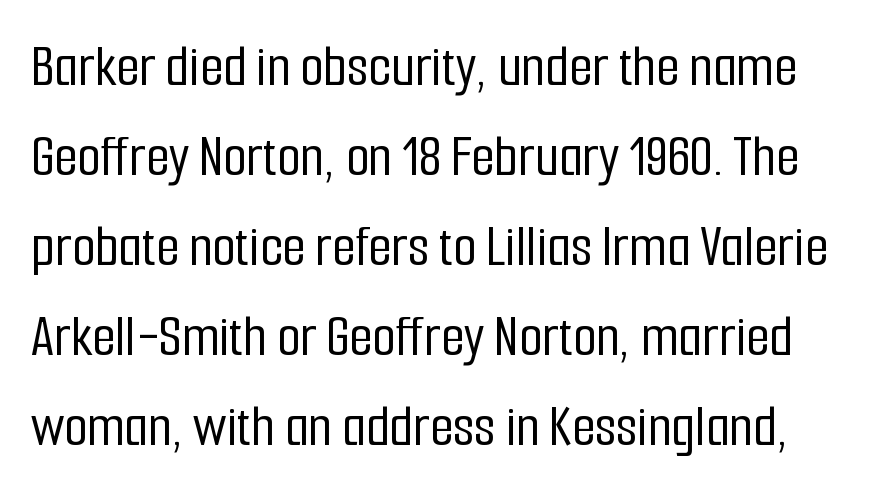
The image shows 60 px condensed sans-serif type, upright; set normal line spacing (1.5x), normal letter spacing, not underlined; low stroke contrast and a medium x-height.
